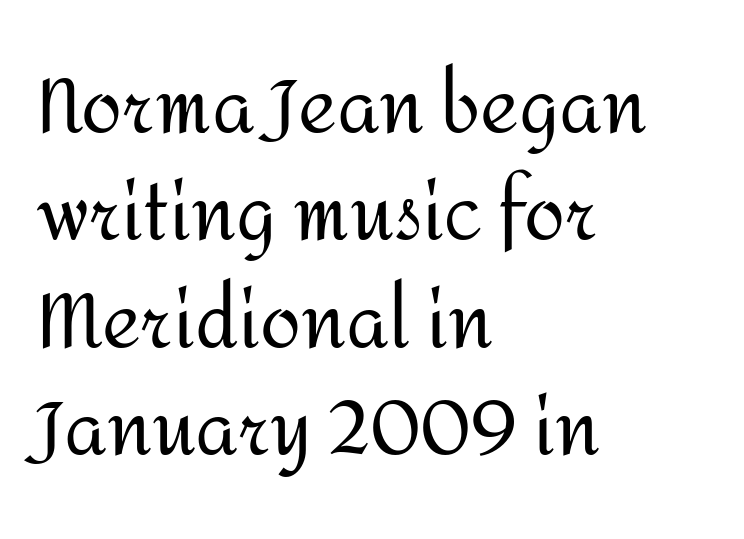
The gap between lines stays unmarked. Nobody touched the tracking dial on this one. When letters stand straight like this, we call the style roman or upright. The rag falls on the right side of this text block. The weight tops out at a normal text grade. A sans-serif font was chosen for this passage.
